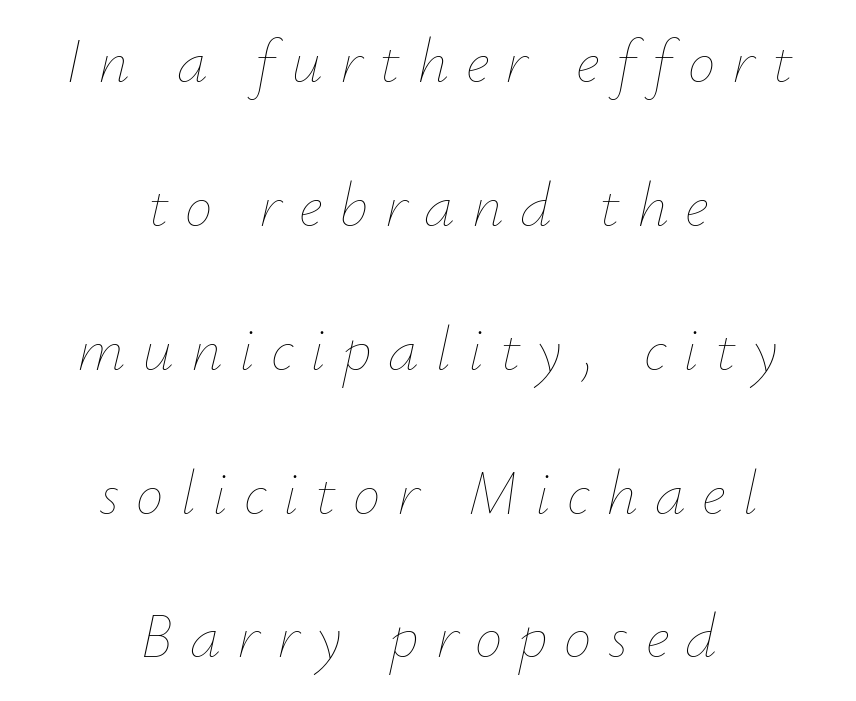
Q: Is the text bold? A: No.
Q: Is the text italic (slanted)? A: Yes, it leans right by about 12 degrees.
Q: Is the text underlined? A: No.
Q: How is the paragraph aligned? A: Centered.
Q: Is the spacing between letters normal or unusually wide? A: Unusually wide.
Q: Is the spacing between lines tight, normal or loose? A: Loose.
Q: Width (condensed, normal, or wide)? A: Normal.
Q: Stroke contrast? A: Low.
Q: x-height? A: Small.
Q: Monospaced? A: No.
